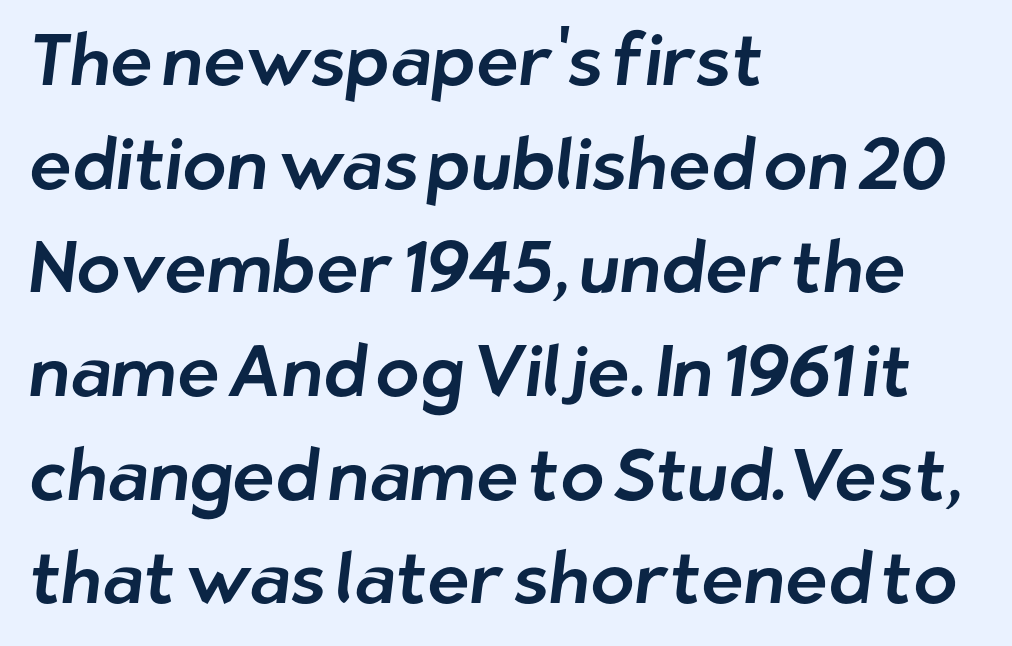
The image shows 72 px sans-serif type; set left-aligned, normal line spacing (1.44x), normal letter spacing, not underlined; low stroke contrast and a medium x-height.
